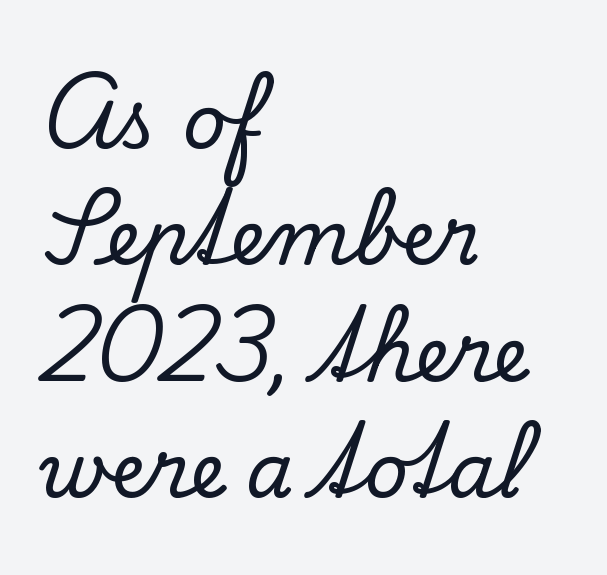
The image shows 76 px serif type; set left-aligned, normal line spacing (1.53x), normal letter spacing, not underlined; low stroke contrast and a small x-height.
